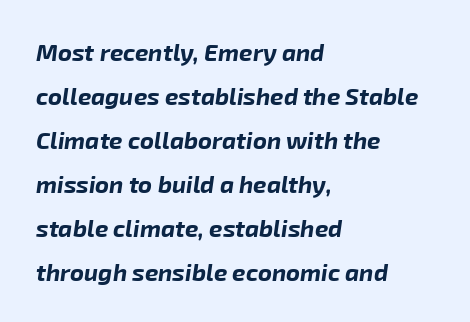
The image shows 24 px bold type, italic (leaning right); set left-aligned, line spacing 1.83x, normal letter spacing, not underlined.
